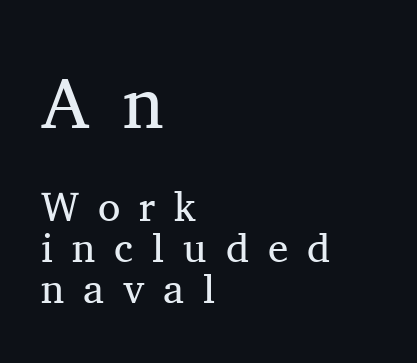
Q: Is the text bold? A: No.
Q: Is the text italic (slanted)? A: No, it is upright.
Q: Is the typeface a serif or a sans-serif typeface? A: Serif.
Q: Is the text underlined? A: No.
Q: How is the paragraph aligned? A: Left-aligned.
Q: Is the spacing between letters normal or unusually wide? A: Unusually wide.
Q: Is the spacing between lines tight, normal or loose? A: Tight.
Q: Which block of text is set in a larger size, the first (top) or the second (bottom)? A: The first (top) one.
Q: Width (condensed, normal, or wide)? A: Normal.
Q: Stroke contrast? A: Medium.
Q: x-height? A: Medium.
Q: Monospaced? A: No.
